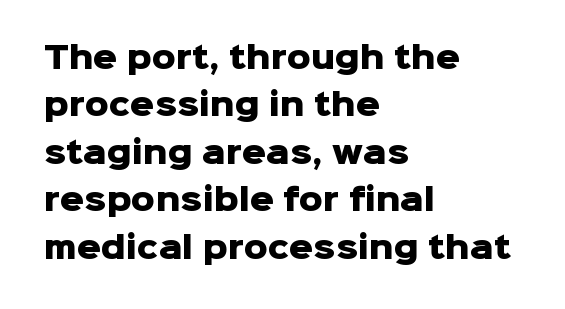
Q: Is the text bold? A: Yes.
Q: Is the text italic (slanted)? A: No, it is upright.
Q: Is the typeface a serif or a sans-serif typeface? A: Sans-serif.
Q: Is the text underlined? A: No.
Q: How is the paragraph aligned? A: Left-aligned.
Q: Is the spacing between letters normal or unusually wide? A: Normal.
Q: Is the spacing between lines tight, normal or loose? A: Normal.
Q: Width (condensed, normal, or wide)? A: Normal.
Q: Stroke contrast? A: Low.
Q: x-height? A: Medium.
Q: Monospaced? A: No.
